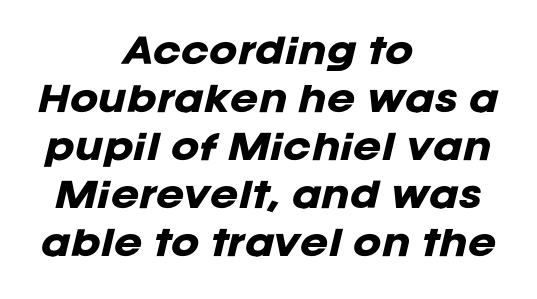
Q: Is the text bold? A: Yes.
Q: Is the text italic (slanted)? A: Yes, it leans right by about 12 degrees.
Q: Is the text underlined? A: No.
Q: How is the paragraph aligned? A: Centered.
Q: Is the spacing between letters normal or unusually wide? A: Normal.
Q: Is the spacing between lines tight, normal or loose? A: Normal.
Q: Width (condensed, normal, or wide)? A: Normal.
Q: Stroke contrast? A: Low.
Q: x-height? A: Large.
Q: Monospaced? A: No.
